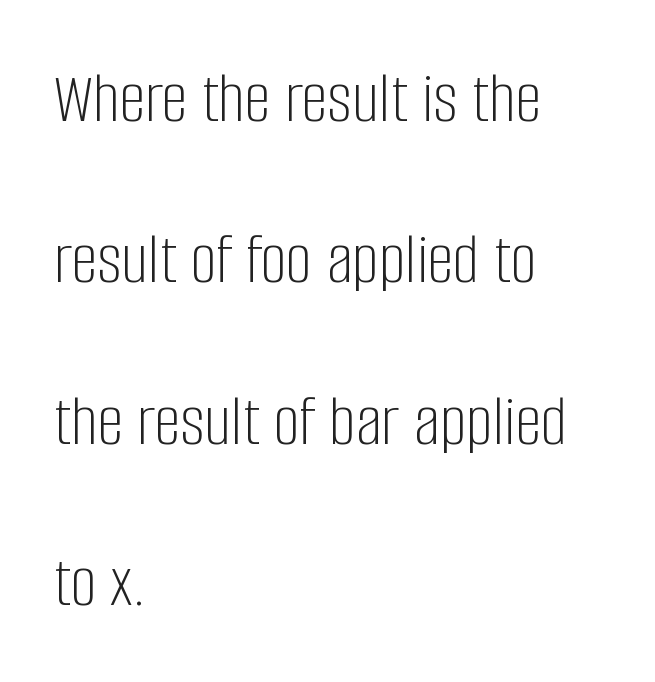
Characters follow at the spacing the type designer built in. The type sits square on the baseline with zero lean. I'd call this a sans setting — the letters go barefoot. The letters advance in unequal steps, a hallmark of proportional type. Horizontally, the lines are justified to the leading edge only.
